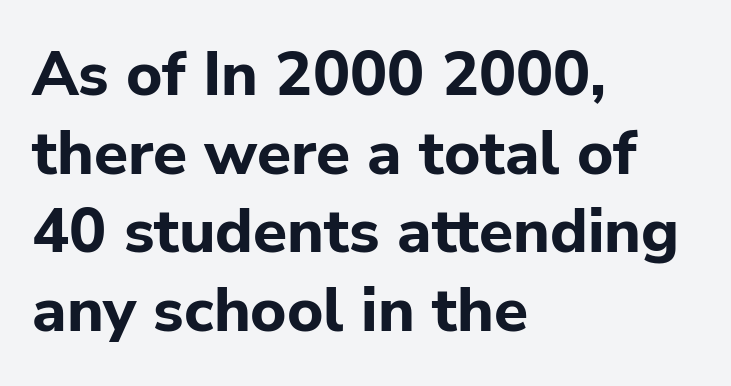
The area under the type is left untouched. Tall strokes in this sample are plumb rather than angled. Strong, thick strokes mark this as bold type. Note the varied advance widths — an 'i' is clearly narrower than an 'm'.
